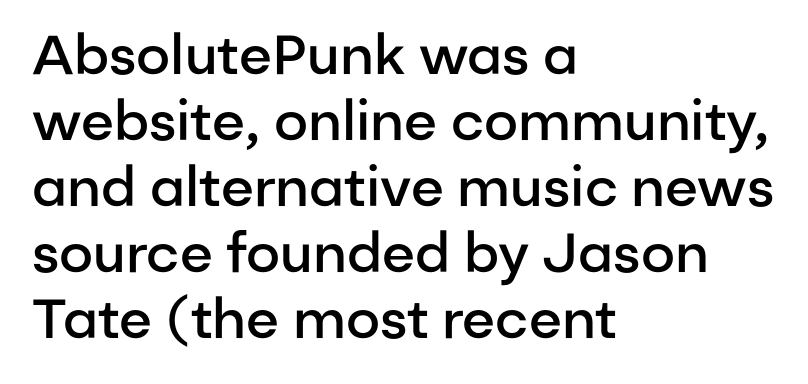
{"serif": "no", "italic": "no", "bold": "semi", "weight": "semibold", "width": "normal", "stroke_contrast": "low", "x_height": "medium", "monospaced": "no", "underline": "no", "align": "left", "line_spacing_ratio": 1.2, "letter_spacing": "normal", "letter_spacing_em": 0.0, "glyph_px": 55}
